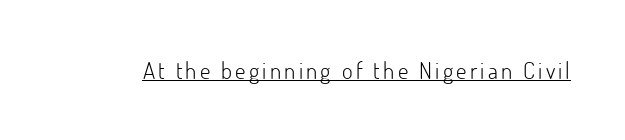
The image shows 23 px text type, upright; set underlined.
